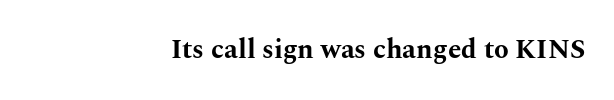
Words float on clear page, feet unadorned. Caption: bold face, heavy strokes. A flush-right, rag-left setting is used for this passage. Rendered with straight, roman letterforms.
